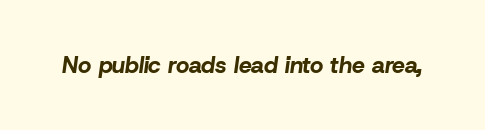
Q: Is the text bold? A: Yes.
Q: Is the text italic (slanted)? A: Yes, it leans right by about 8 degrees.
Q: Is the text underlined? A: No.
Q: Is the spacing between letters normal or unusually wide? A: Normal.
